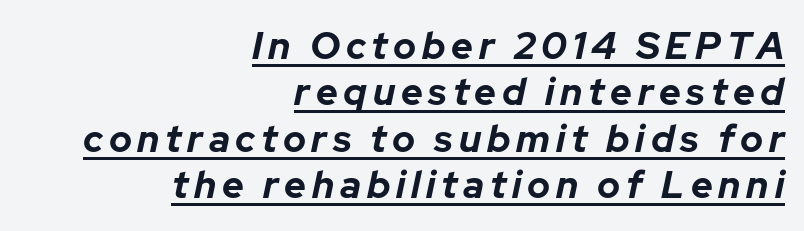
{"italic": "yes", "lean": "right", "slant_degrees": 12, "bold": "yes", "weight": "bold", "width": "normal", "stroke_contrast": "low", "x_height": "medium", "monospaced": "no", "underline": "yes", "align": "right", "line_spacing_ratio": 1.22, "glyph_px": 38}
